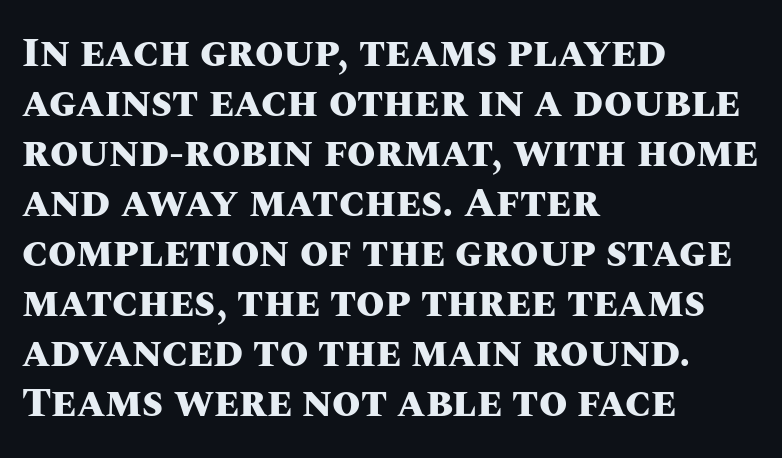
{"italic": "no", "bold": "yes", "weight": "heavy", "width": "normal", "stroke_contrast": "medium", "x_height": "large", "monospaced": "no", "underline": "no", "align": "left", "line_spacing_ratio": 1.22, "letter_spacing": "normal", "letter_spacing_em": 0.0, "glyph_px": 41}
